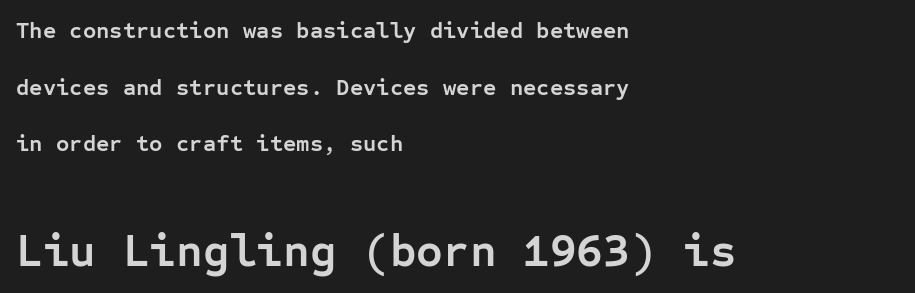
{"serif": "no", "italic": "no", "bold": "yes", "weight": "semibold", "width": "normal", "stroke_contrast": "low", "x_height": "medium", "monospaced": "yes", "underline": "no", "align": "left", "line_spacing": "loose", "line_spacing_ratio": 2.46, "letter_spacing": "normal", "letter_spacing_em": 0.0, "larger_block": "second", "size_ratio": 2.0, "glyph_px": 46}
